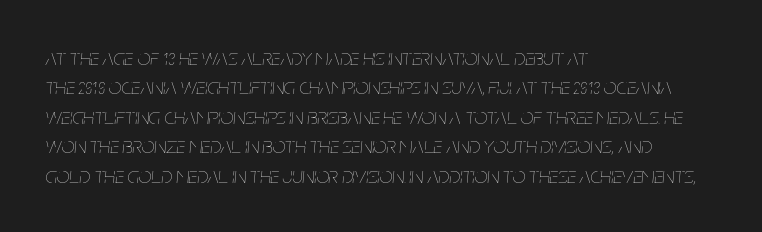
The image shows 23 px text type, italic (leaning right); set left-aligned, normal line spacing (1.28x), normal letter spacing, not underlined.
